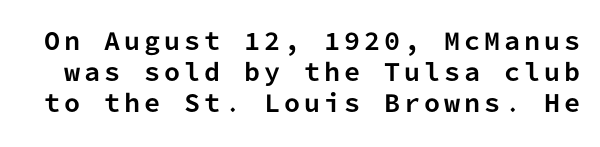
The image shows 23 px bold type, upright; set normal line spacing (1.34x), not underlined.
